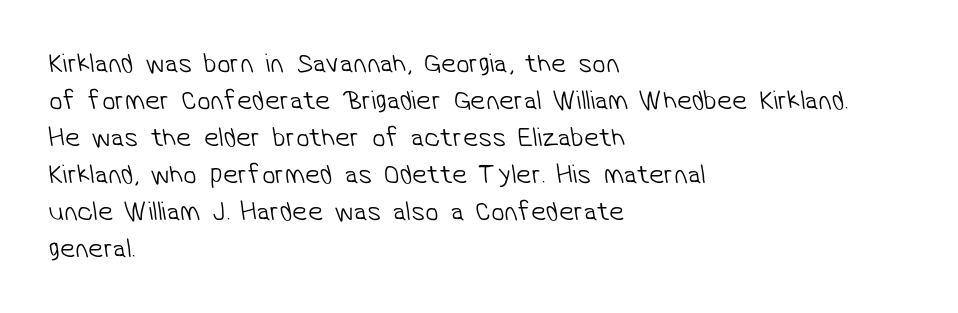
{"bold": "no", "underline": "no", "align": "left", "line_spacing": "normal", "line_spacing_ratio": 1.37, "letter_spacing": "normal", "letter_spacing_em": 0.0, "glyph_px": 27}
